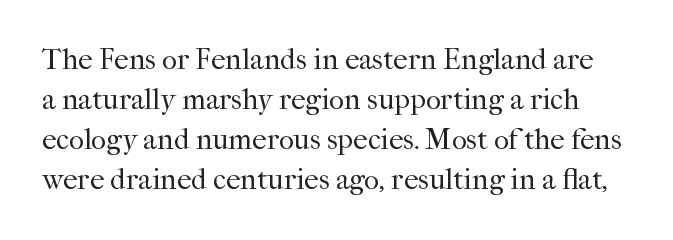
Q: Is the text bold? A: No.
Q: Is the text italic (slanted)? A: No, it is upright.
Q: Is the typeface a serif or a sans-serif typeface? A: Serif.
Q: Is the text underlined? A: No.
Q: Is the spacing between letters normal or unusually wide? A: Normal.
Q: Is the spacing between lines tight, normal or loose? A: Normal.
Q: Width (condensed, normal, or wide)? A: Normal.
Q: Stroke contrast? A: High.
Q: x-height? A: Medium.
Q: Monospaced? A: No.
